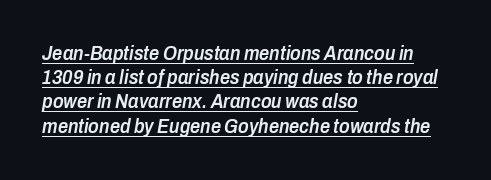
Caption: standard tracking, unaltered. Each glyph is drawn with semibold strokes, heavier than normal yet not fully bold. Notice how a bar underscores the lettering throughout. The text block is weighted toward the left margin, trailing off unevenly rightward. Slant detected: the letters are inclined.
